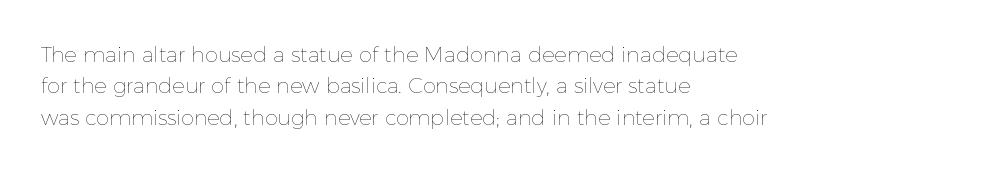
{"italic": "no", "bold": "no", "underline": "no", "align": "left", "line_spacing": "normal", "line_spacing_ratio": 1.5, "letter_spacing": "normal", "letter_spacing_em": 0.0, "glyph_px": 21}
